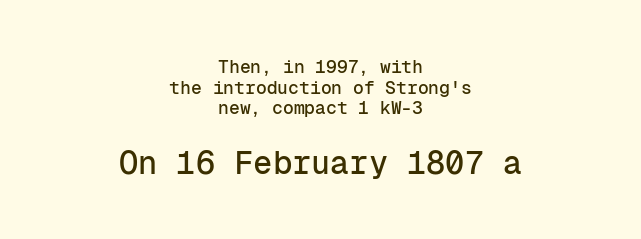
The image shows 32 px sans-serif type, upright, monospaced; set centered, tight line spacing (1.14x), normal letter spacing, not underlined; the second (bottom) block is 1.78x larger; low stroke contrast and a medium x-height.
